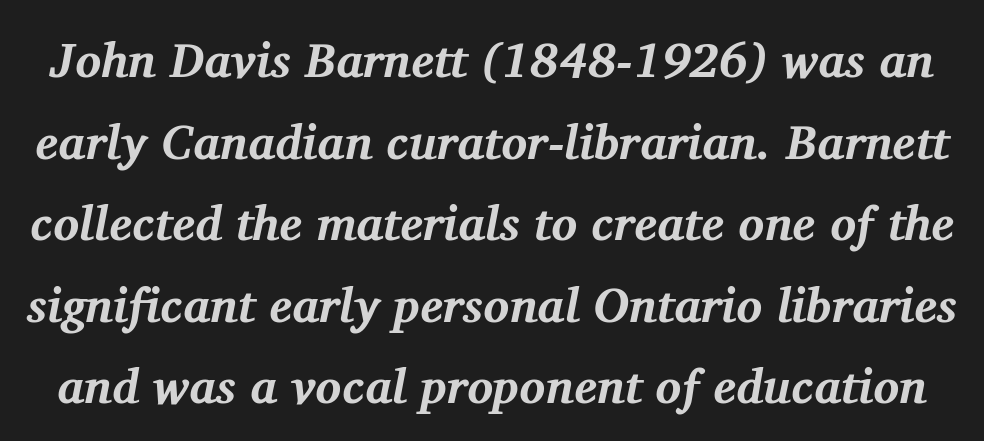
Leading matches the norm, producing a regular column. The glyphs are unaccompanied by any horizontal stroke below them. Does extra space separate the letters? No, they use regular spacing. The typeface chosen for these lines features serifs. The face used here has a pronounced slope to its letters. I'd describe the lettering as bold — thick and assertive.
